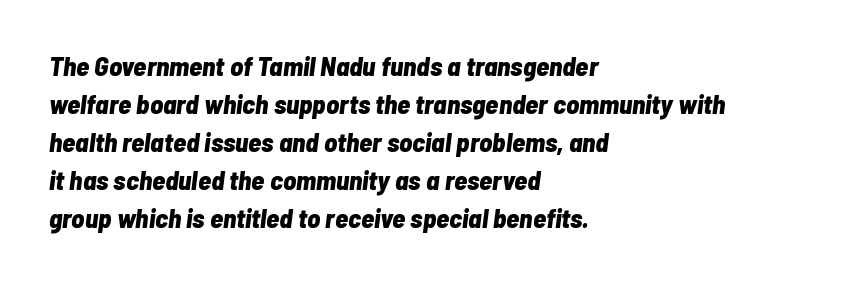
{"italic": "yes", "lean": "right", "slant_degrees": 7, "bold": "yes", "underline": "no", "align": "left", "line_spacing": "normal", "line_spacing_ratio": 1.41, "letter_spacing": "normal", "letter_spacing_em": 0.0, "glyph_px": 27}
